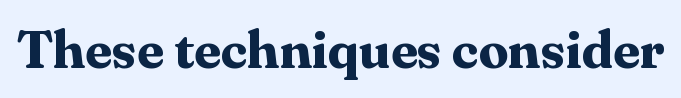
{"serif": "yes", "italic": "no", "bold": "yes", "weight": "bold", "width": "normal", "stroke_contrast": "medium", "x_height": "medium", "monospaced": "no", "underline": "no", "letter_spacing": "normal", "letter_spacing_em": 0.0, "glyph_px": 53}
